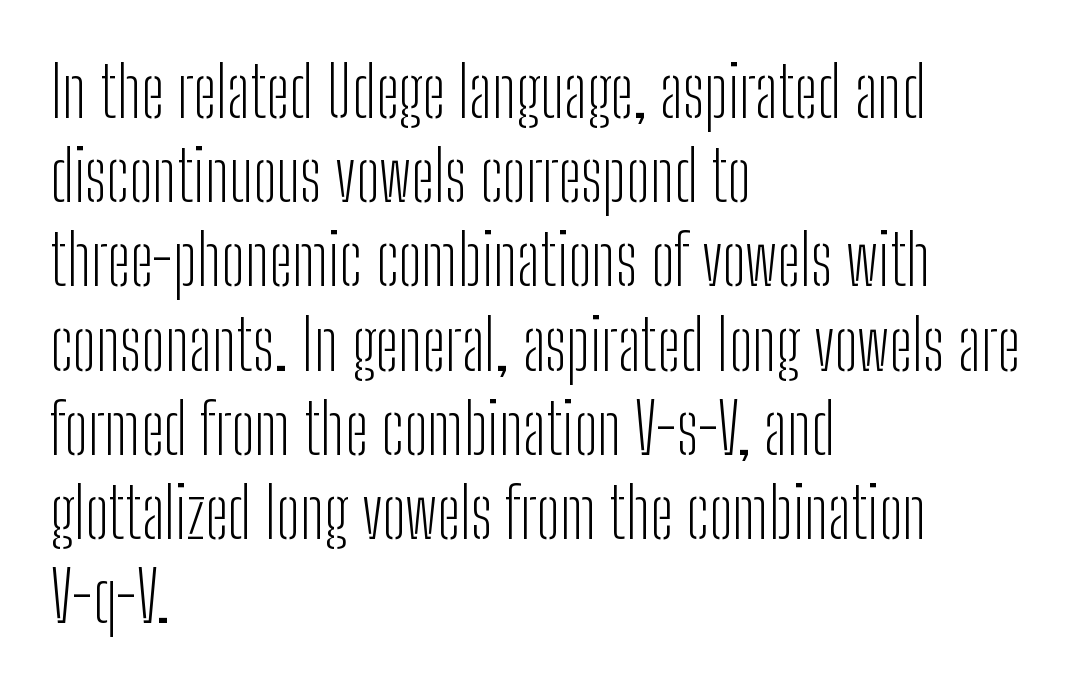
Letters have the restrained weight of plain body copy at most. The passage is arranged the way most books set body copy — flush left. This is roman type, the default non-slanted kind. Do the characters align in a grid? No, the font is proportional. Characters follow at the spacing the type designer built in. Does the type have serifs? No, each stem ends abruptly.
